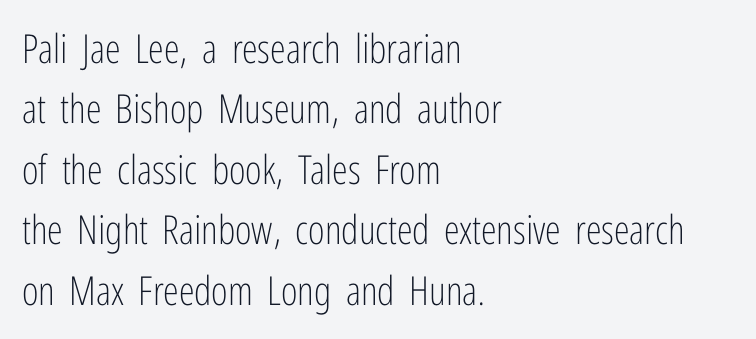
Q: Is the text bold? A: No.
Q: Is the text italic (slanted)? A: No, it is upright.
Q: Is the typeface a serif or a sans-serif typeface? A: Sans-serif.
Q: Is the text underlined? A: No.
Q: How is the paragraph aligned? A: Left-aligned.
Q: Is the spacing between letters normal or unusually wide? A: Normal.
Q: Is the spacing between lines tight, normal or loose? A: Normal.
Q: Width (condensed, normal, or wide)? A: Condensed.
Q: Stroke contrast? A: Low.
Q: x-height? A: Medium.
Q: Monospaced? A: No.
